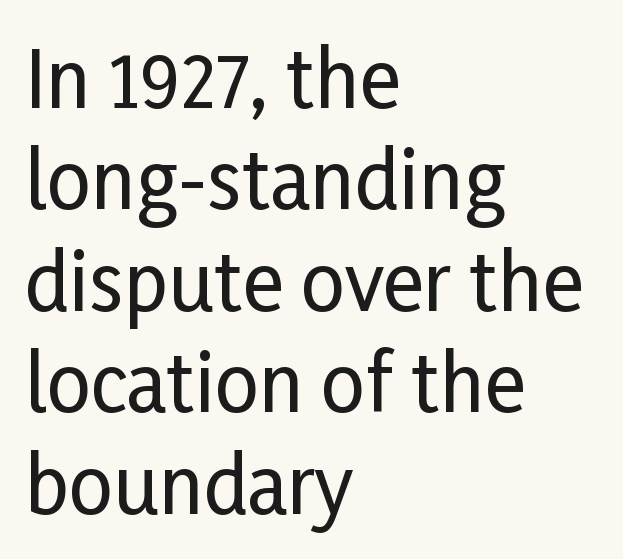
Nope, no serifs anywhere on these letters. Casual observation: everything's shoved over to the left. The designer left line spacing at the default. Proportional: the letters do not fall into vertical columns.
